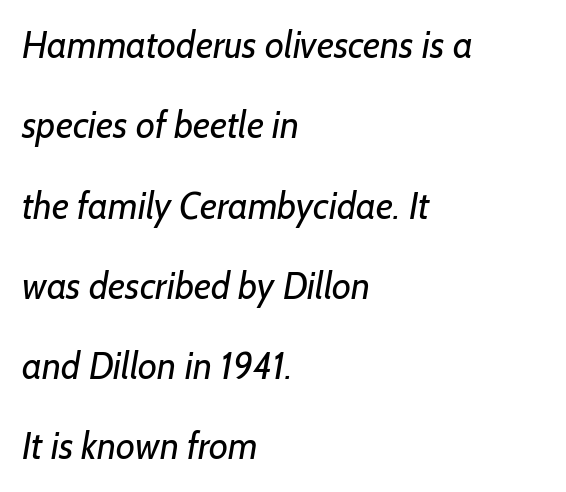
{"serif": "no", "bold": "no", "weight": "regular", "width": "normal", "stroke_contrast": "low", "x_height": "medium", "monospaced": "no", "underline": "no", "align": "left", "line_spacing": "loose", "line_spacing_ratio": 2.17, "letter_spacing": "normal", "letter_spacing_em": 0.0, "glyph_px": 37}
